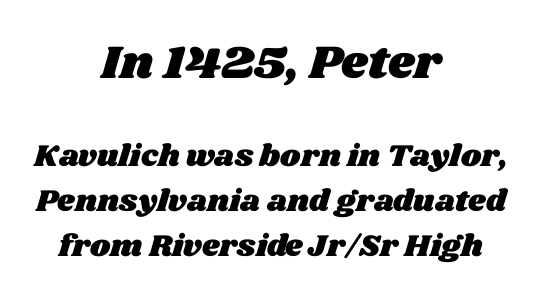
Q: Is the text underlined? A: No.
Q: How is the paragraph aligned? A: Centered.
Q: Is the spacing between letters normal or unusually wide? A: Normal.
Q: Is the spacing between lines tight, normal or loose? A: Normal.
Q: Which block of text is set in a larger size, the first (top) or the second (bottom)? A: The first (top) one.
Q: Width (condensed, normal, or wide)? A: Wide.
Q: Stroke contrast? A: Medium.
Q: x-height? A: Large.
Q: Monospaced? A: No.
